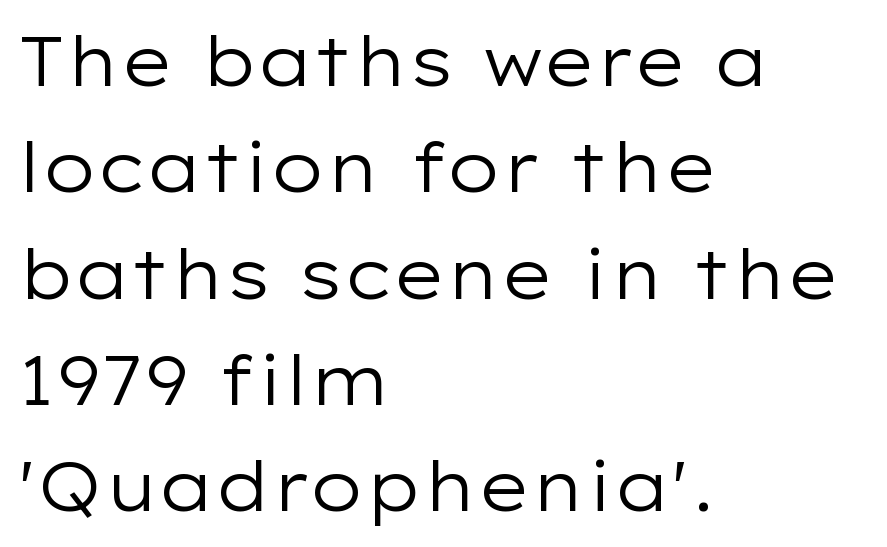
Q: Is the text bold? A: No.
Q: Is the text italic (slanted)? A: No, it is upright.
Q: Is the typeface a serif or a sans-serif typeface? A: Sans-serif.
Q: Is the text underlined? A: No.
Q: How is the paragraph aligned? A: Left-aligned.
Q: Is the spacing between letters normal or unusually wide? A: Normal.
Q: Is the spacing between lines tight, normal or loose? A: Normal.
Q: Width (condensed, normal, or wide)? A: Wide.
Q: Stroke contrast? A: Low.
Q: x-height? A: Medium.
Q: Monospaced? A: No.
